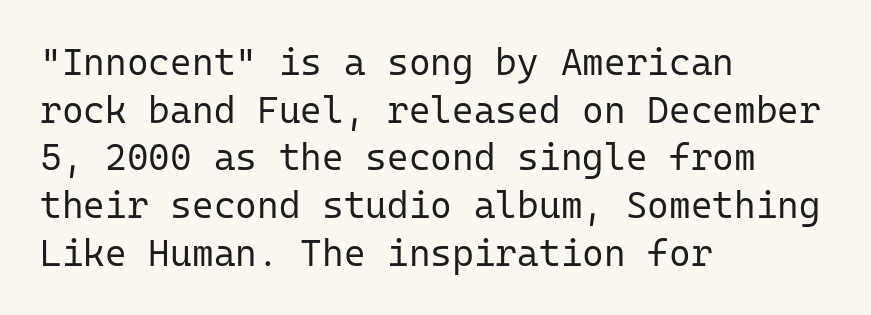
The image shows 37 px regular-weight sans-serif type, upright, monospaced; set left-aligned, normal line spacing (1.29x), normal letter spacing, not underlined; low stroke contrast and a medium x-height.
